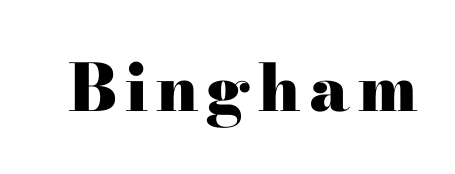
Q: Is the text bold? A: Yes.
Q: Is the text italic (slanted)? A: No, it is upright.
Q: Is the typeface a serif or a sans-serif typeface? A: Serif.
Q: Is the text underlined? A: No.
Q: Width (condensed, normal, or wide)? A: Wide.
Q: Stroke contrast? A: High.
Q: x-height? A: Small.
Q: Monospaced? A: No.
